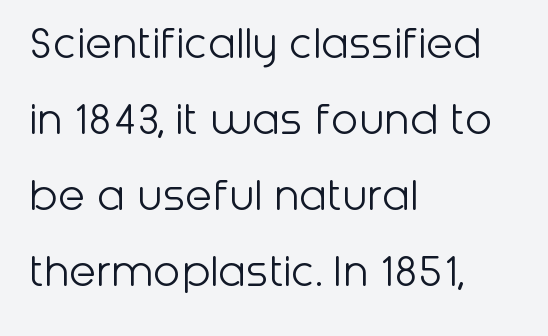
{"serif": "no", "italic": "no", "bold": "no", "weight": "light", "width": "normal", "stroke_contrast": "low", "x_height": "medium", "monospaced": "no", "underline": "no", "align": "left", "line_spacing": "normal", "line_spacing_ratio": 1.52, "letter_spacing": "normal", "letter_spacing_em": 0.0, "glyph_px": 50}
